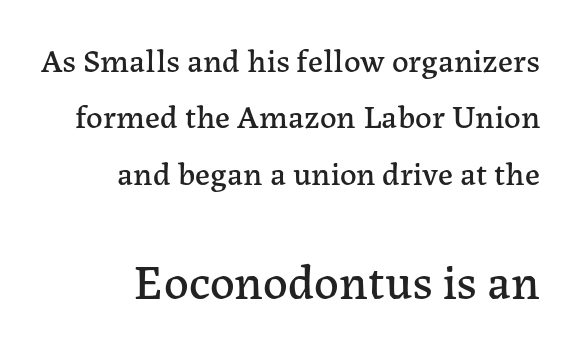
The face used here is proportionally spaced, like ordinary book or web type. The zone under the glyphs is completely vacant. The lettering stays uniformly vertical, giving the passage a roman look. The glyphs in this specimen are seriffed. Of the two passages, the one underneath uses the larger point size. The rendering anchors every line to the right-hand side.
